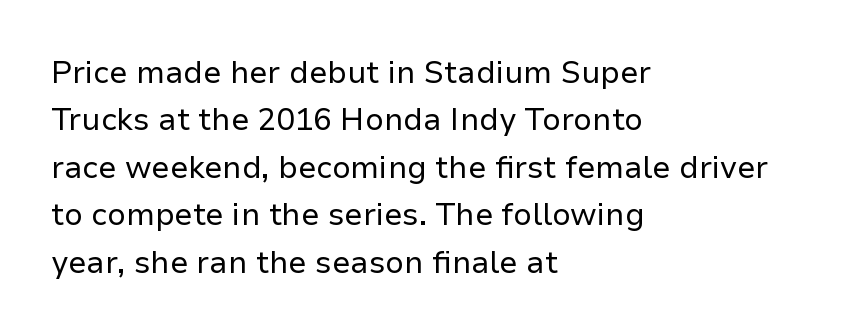
Regarding serifs, this sample does without them. Think standard paragraph weight, or any step lighter than that. The face used here is proportionally spaced, like ordinary book or web type. The letters stand upright; this is a roman face. Nobody drew a line under any word here. The passage is arranged the way most books set body copy — flush left.
